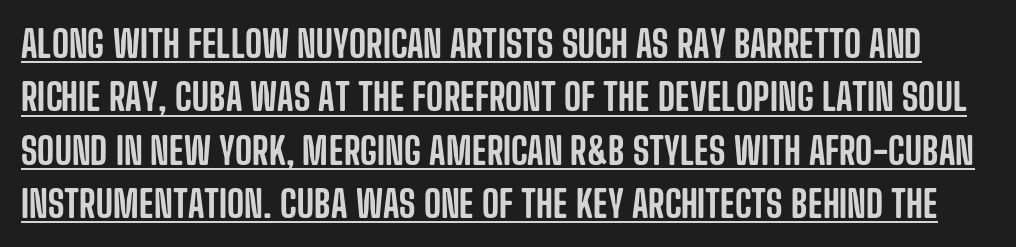
Q: Is the text italic (slanted)? A: No, it is upright.
Q: Is the typeface a serif or a sans-serif typeface? A: Sans-serif.
Q: Is the text underlined? A: Yes.
Q: Is the spacing between letters normal or unusually wide? A: Normal.
Q: Is the spacing between lines tight, normal or loose? A: Normal.
Q: Width (condensed, normal, or wide)? A: Condensed.
Q: Stroke contrast? A: Low.
Q: x-height? A: Large.
Q: Monospaced? A: No.
